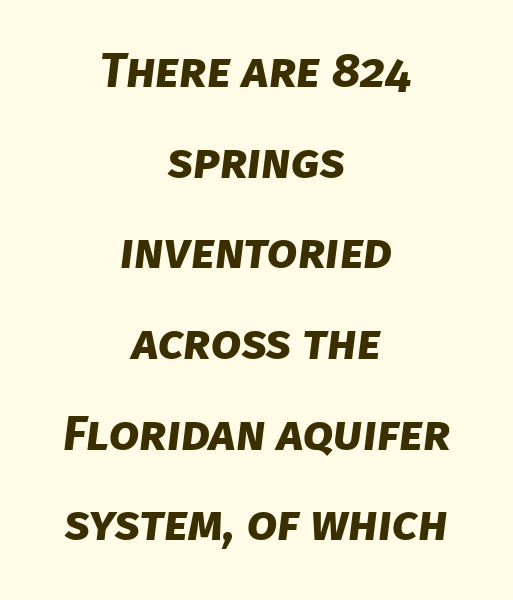
{"serif": "no", "bold": "yes", "weight": "bold", "width": "normal", "stroke_contrast": "low", "x_height": "large", "monospaced": "no", "underline": "no", "align": "center", "line_spacing_ratio": 1.85, "letter_spacing": "normal", "letter_spacing_em": 0.0, "glyph_px": 49}
